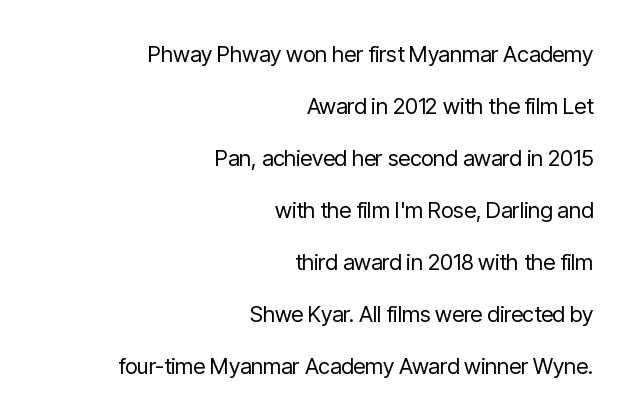
The image shows 22 px text type, upright; set right-aligned, loose line spacing (2.36x), normal letter spacing, not underlined.
